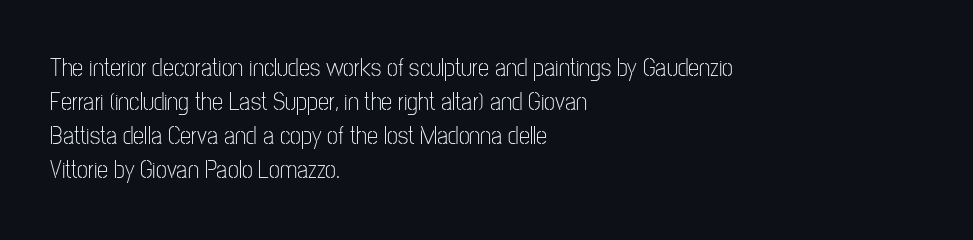
{"italic": "no", "bold": "no", "underline": "no", "align": "left", "line_spacing": "normal", "line_spacing_ratio": 1.36, "letter_spacing": "normal", "letter_spacing_em": 0.0, "glyph_px": 25}
